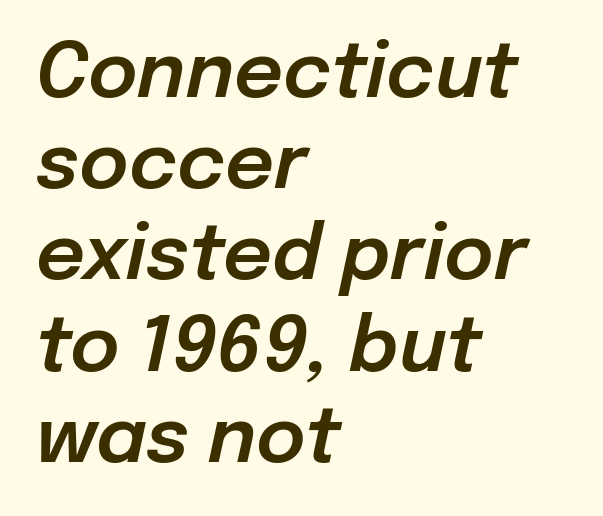
Q: Is the text italic (slanted)? A: Yes, it leans right by about 12 degrees.
Q: Is the text underlined? A: No.
Q: How is the paragraph aligned? A: Left-aligned.
Q: Is the spacing between letters normal or unusually wide? A: Normal.
Q: Width (condensed, normal, or wide)? A: Normal.
Q: Stroke contrast? A: Low.
Q: x-height? A: Medium.
Q: Monospaced? A: No.
